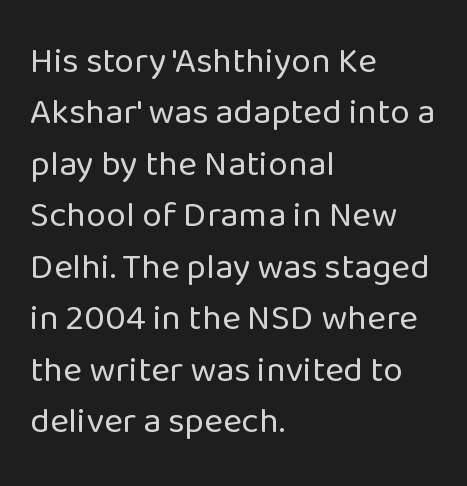
The image shows 36 px regular-weight sans-serif type, upright; set left-aligned, normal line spacing (1.43x), normal letter spacing, not underlined; low stroke contrast and a medium x-height.
